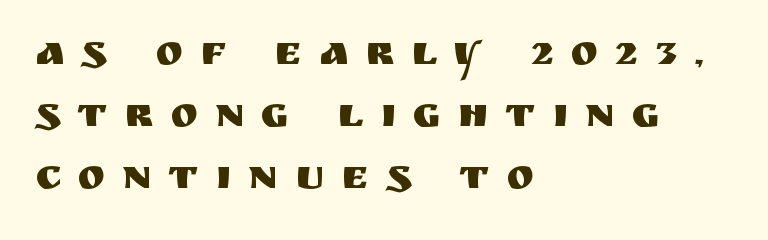
Here the glyphs are tracked loosely, breaking word shapes into spaced letters. A roman cut, with each character standing at attention. The space beneath each line is pristine and unruled. Visually the block forms a straight wall on the left and a jagged coastline on the right. To sum up the face: it is a sans, with no serifs. Reading down the column, the eye jumps a familiar distance to each next line.
